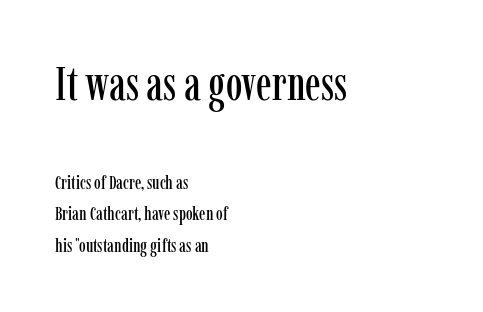
The image shows 47 px condensed serif type, upright; set left-aligned, normal line spacing (1.65x), normal letter spacing, not underlined; the first (top) block is 2.47x larger; low stroke contrast and a medium x-height.
